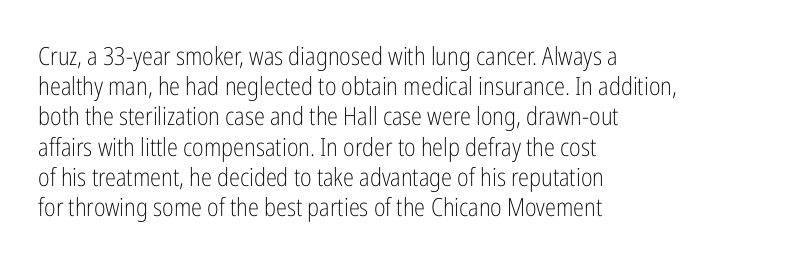
The image shows 25 px text type, upright; set left-aligned, line spacing 1.21x, normal letter spacing, not underlined.
